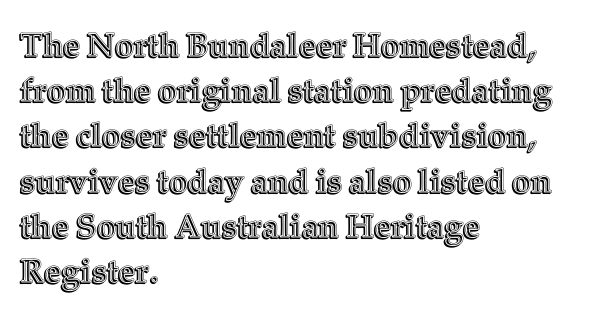
Q: Is the text italic (slanted)? A: No, it is upright.
Q: Is the text underlined? A: No.
Q: How is the paragraph aligned? A: Left-aligned.
Q: Is the spacing between letters normal or unusually wide? A: Normal.
Q: Is the spacing between lines tight, normal or loose? A: Normal.
Q: Width (condensed, normal, or wide)? A: Normal.
Q: x-height? A: Medium.
Q: Monospaced? A: No.
